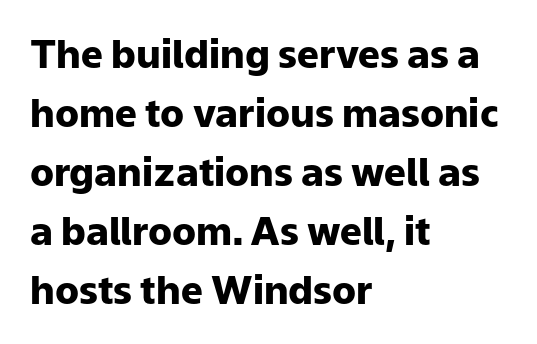
Q: Is the text bold? A: Yes.
Q: Is the text italic (slanted)? A: No, it is upright.
Q: Is the typeface a serif or a sans-serif typeface? A: Sans-serif.
Q: Is the text underlined? A: No.
Q: How is the paragraph aligned? A: Left-aligned.
Q: Is the spacing between letters normal or unusually wide? A: Normal.
Q: Is the spacing between lines tight, normal or loose? A: Normal.
Q: Width (condensed, normal, or wide)? A: Normal.
Q: Stroke contrast? A: Low.
Q: x-height? A: Medium.
Q: Monospaced? A: No.
